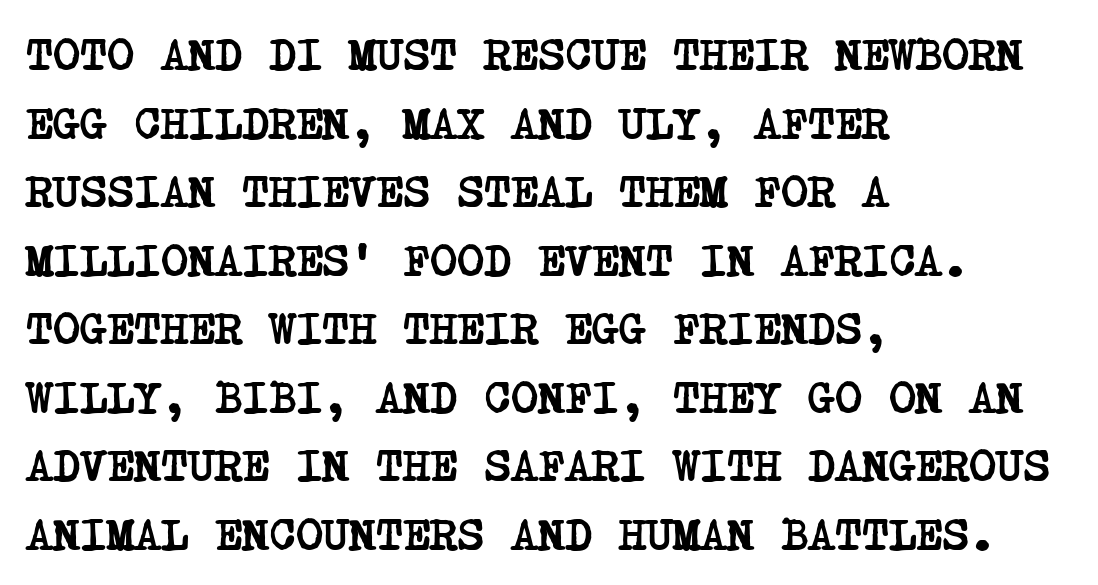
In terms of letterform style, serifs are clearly present. The text block is weighted toward the left margin, trailing off unevenly rightward. The words here are not underlined. The line-height multiplier appears to be the usual default. What weight is shown? A full bold with thick strokes. The gaps between neighbouring characters are ordinary and unremarkable.
